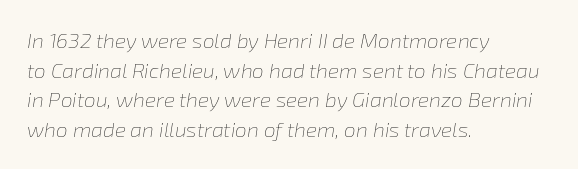
{"italic": "yes", "lean": "right", "slant_degrees": 8, "bold": "no", "underline": "no", "align": "left", "line_spacing": "normal", "line_spacing_ratio": 1.41, "letter_spacing": "normal", "letter_spacing_em": 0.0, "glyph_px": 21}
